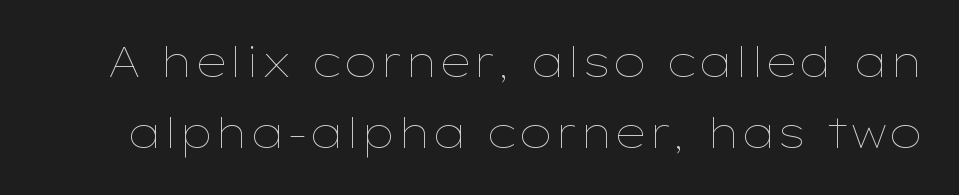
The image shows 42 px thin, wide type, upright; set normal line spacing (1.7x), normal letter spacing, not underlined; low stroke contrast and a medium x-height.
